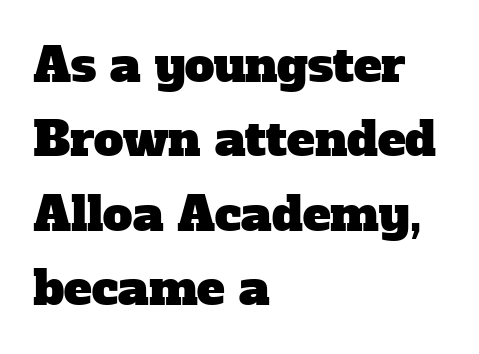
{"serif": "yes", "width": "normal", "stroke_contrast": "low", "x_height": "medium", "monospaced": "no", "underline": "no", "align": "left", "line_spacing": "normal", "line_spacing_ratio": 1.58, "letter_spacing": "normal", "letter_spacing_em": 0.0, "glyph_px": 47}
